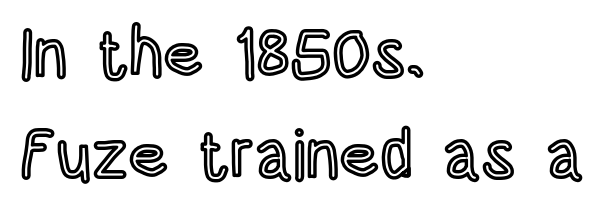
The image shows 68 px condensed type, upright; set left-aligned, normal line spacing (1.48x), normal letter spacing, not underlined; a large x-height.
